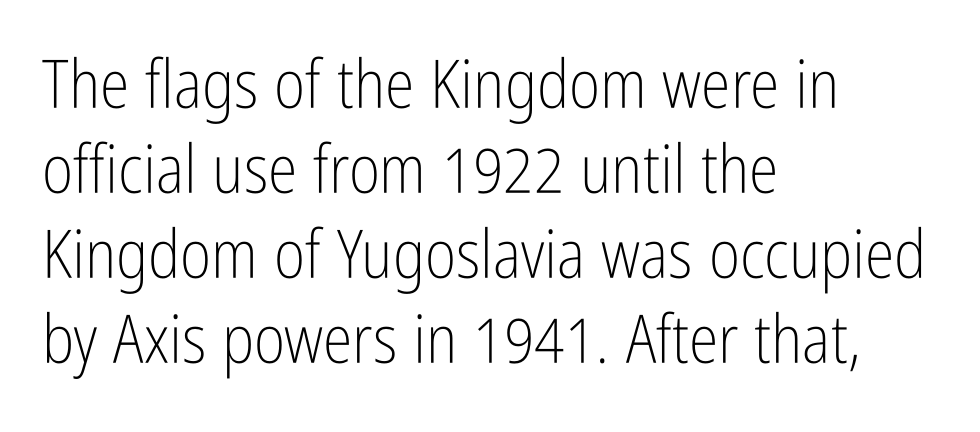
{"serif": "no", "italic": "no", "bold": "no", "weight": "light", "width": "condensed", "stroke_contrast": "low", "x_height": "medium", "monospaced": "no", "underline": "no", "align": "left", "line_spacing": "normal", "line_spacing_ratio": 1.27, "letter_spacing": "normal", "letter_spacing_em": 0.0, "glyph_px": 67}
